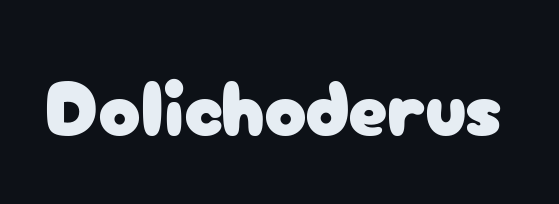
{"serif": "no", "italic": "no", "width": "normal", "stroke_contrast": "low", "x_height": "medium", "monospaced": "no", "underline": "no", "letter_spacing": "normal", "letter_spacing_em": 0.0, "glyph_px": 78}
